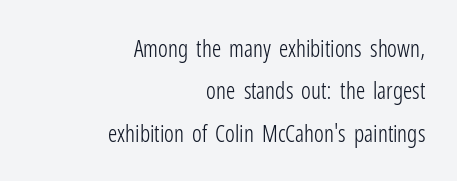
Q: Is the text bold? A: No.
Q: Is the text italic (slanted)? A: No, it is upright.
Q: Is the text underlined? A: No.
Q: How is the paragraph aligned? A: Right-aligned.
Q: Is the spacing between letters normal or unusually wide? A: Normal.
